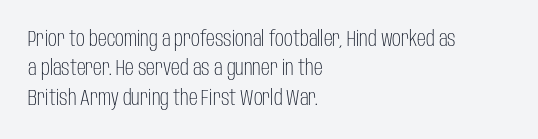
Caption: face not bold, strokes unweighted. Whoever set this chose a conventional vertical rhythm. This sample uses plain, unmodified letter spacing. The lettering stays uniformly vertical, giving the passage a roman look. Rule under the text: the space is simply empty.
